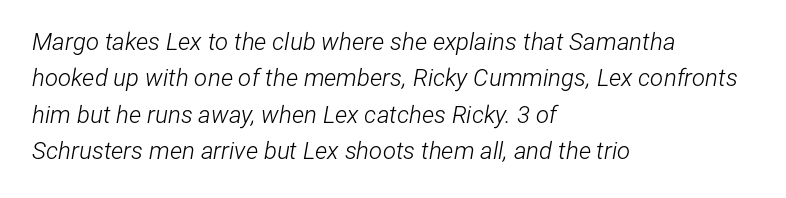
Left-aligned paragraph, ragged on the right. Vertically, the passage feels balanced, rows spaced as you'd expect. Is the stroke heavy? The answer is a plain regular-or-lighter. Descenders hang freely into open space. The typography opts for an oblique posture over an upright one. The letterforms sit shoulder to shoulder at normal distance.
